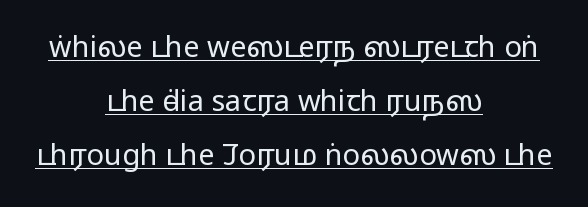
The image shows 29 px regular-weight, wide sans-serif type, upright; set centered, line spacing 1.86x, normal letter spacing, underlined; low stroke contrast and a medium x-height.
